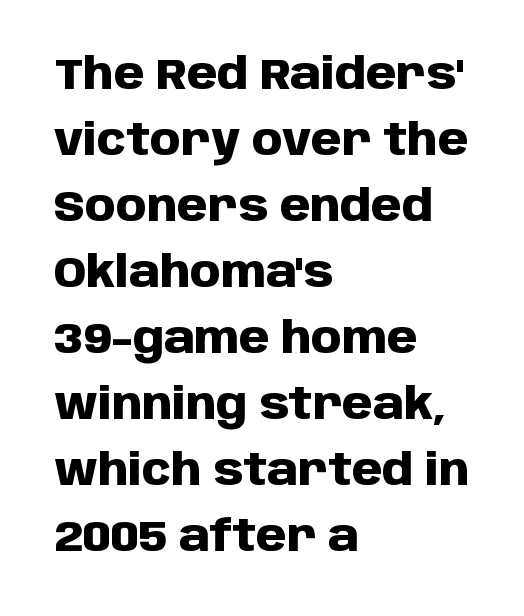
Q: Is the text bold? A: Yes.
Q: Is the text italic (slanted)? A: No, it is upright.
Q: Is the typeface a serif or a sans-serif typeface? A: Sans-serif.
Q: Is the text underlined? A: No.
Q: How is the paragraph aligned? A: Left-aligned.
Q: Is the spacing between letters normal or unusually wide? A: Normal.
Q: Is the spacing between lines tight, normal or loose? A: Normal.
Q: Width (condensed, normal, or wide)? A: Normal.
Q: Stroke contrast? A: Low.
Q: x-height? A: Large.
Q: Monospaced? A: No.
